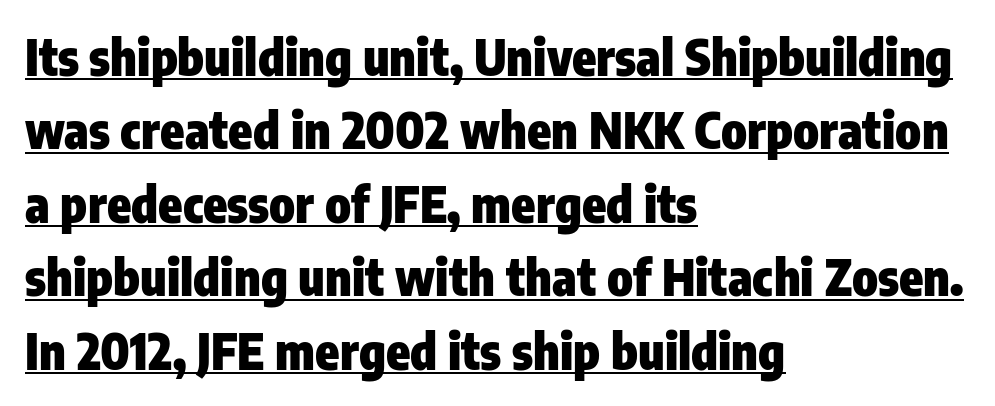
{"serif": "no", "italic": "no", "bold": "yes", "weight": "heavy", "width": "condensed", "stroke_contrast": "low", "x_height": "medium", "monospaced": "no", "underline": "yes", "align": "left", "line_spacing": "normal", "line_spacing_ratio": 1.5, "letter_spacing": "normal", "letter_spacing_em": 0.0, "glyph_px": 49}
